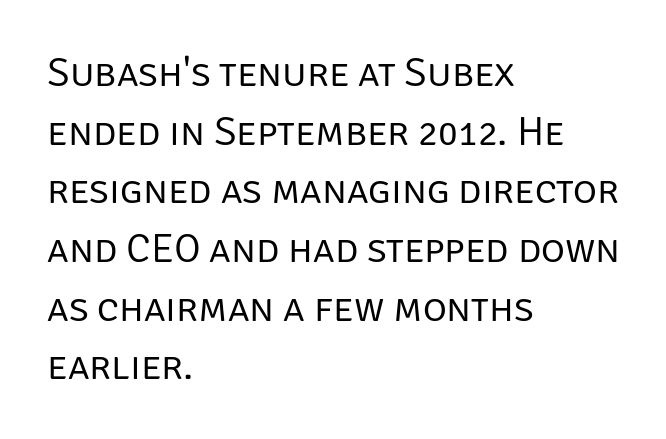
The type family on display is of the sans-serif kind. Proportional: the letters do not fall into vertical columns. Quick note: interline space is typical. Rendered with straight, roman letterforms. The setting favours the left margin, as ordinary paragraphs usually do. Tracking here is standard; glyphs follow each other at the usual distance.
